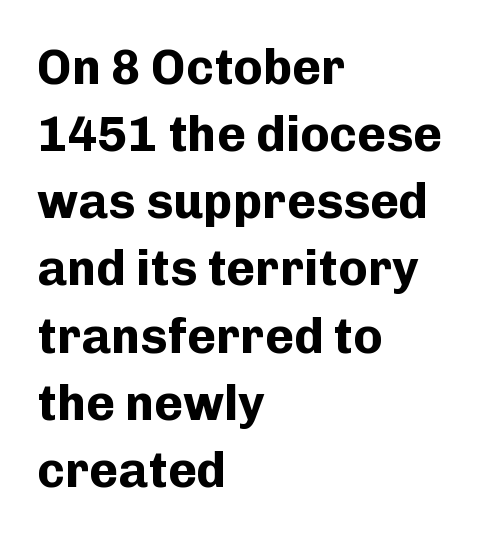
{"serif": "no", "italic": "no", "bold": "yes", "weight": "bold", "width": "normal", "stroke_contrast": "low", "x_height": "medium", "monospaced": "no", "underline": "no", "align": "left", "line_spacing": "normal", "line_spacing_ratio": 1.37, "letter_spacing": "normal", "letter_spacing_em": 0.0, "glyph_px": 49}
